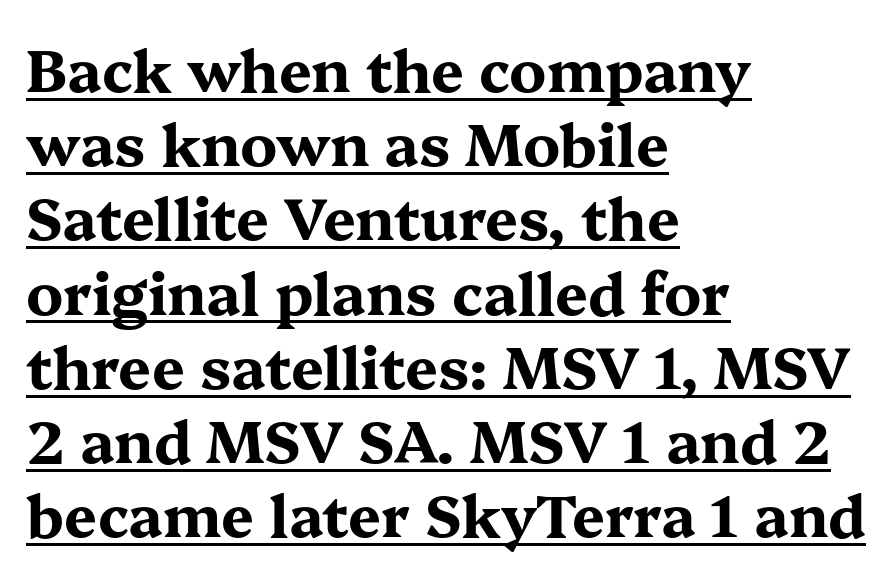
Q: Is the text bold? A: Yes.
Q: Is the text italic (slanted)? A: No, it is upright.
Q: Is the typeface a serif or a sans-serif typeface? A: Serif.
Q: Is the text underlined? A: Yes.
Q: How is the paragraph aligned? A: Left-aligned.
Q: Is the spacing between letters normal or unusually wide? A: Normal.
Q: Is the spacing between lines tight, normal or loose? A: Normal.
Q: Width (condensed, normal, or wide)? A: Wide.
Q: Stroke contrast? A: Medium.
Q: x-height? A: Medium.
Q: Monospaced? A: No.
